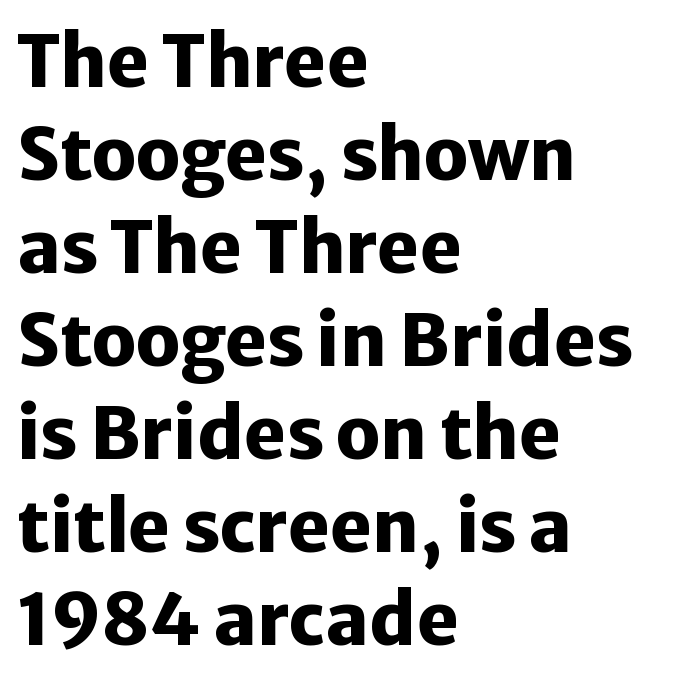
{"serif": "no", "italic": "no", "bold": "yes", "weight": "heavy", "width": "normal", "stroke_contrast": "low", "x_height": "medium", "monospaced": "no", "underline": "no", "align": "left", "line_spacing": "normal", "line_spacing_ratio": 1.31, "letter_spacing": "normal", "letter_spacing_em": 0.0, "glyph_px": 71}
